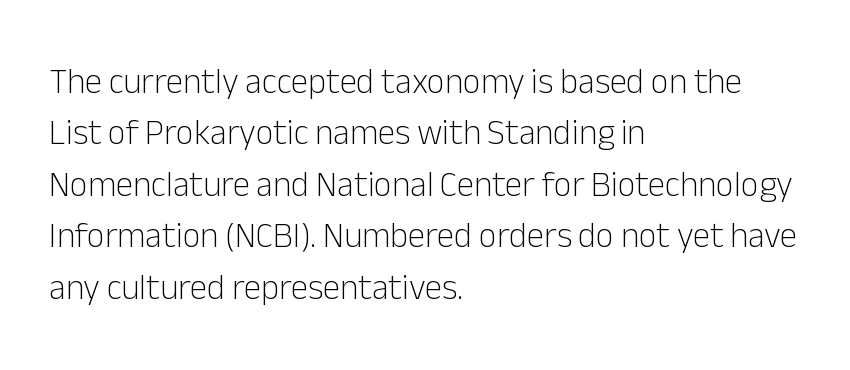
Q: Is the text bold? A: No.
Q: Is the text italic (slanted)? A: No, it is upright.
Q: Is the typeface a serif or a sans-serif typeface? A: Sans-serif.
Q: Is the text underlined? A: No.
Q: How is the paragraph aligned? A: Left-aligned.
Q: Is the spacing between letters normal or unusually wide? A: Normal.
Q: Is the spacing between lines tight, normal or loose? A: Normal.
Q: Width (condensed, normal, or wide)? A: Normal.
Q: Stroke contrast? A: Low.
Q: x-height? A: Medium.
Q: Monospaced? A: No.
